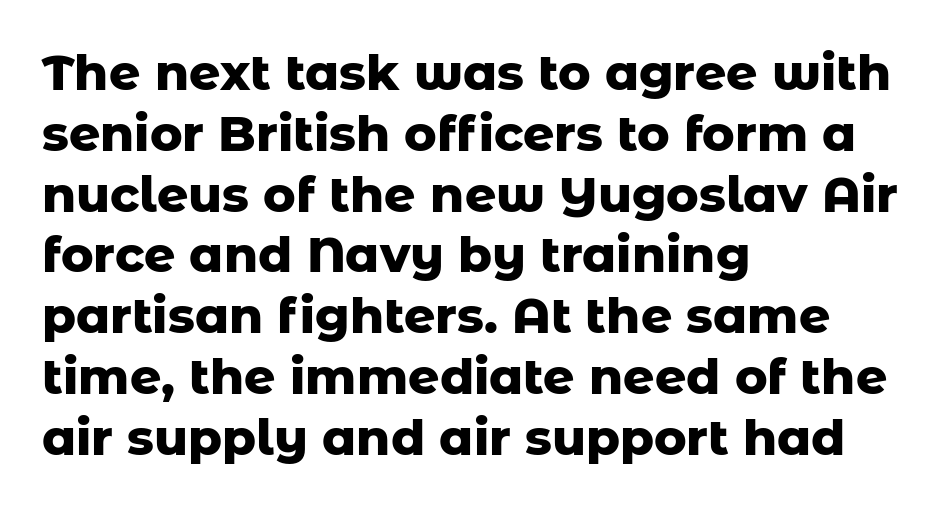
Q: Is the text bold? A: Yes.
Q: Is the text italic (slanted)? A: No, it is upright.
Q: Is the typeface a serif or a sans-serif typeface? A: Sans-serif.
Q: Is the text underlined? A: No.
Q: How is the paragraph aligned? A: Left-aligned.
Q: Is the spacing between letters normal or unusually wide? A: Normal.
Q: Width (condensed, normal, or wide)? A: Normal.
Q: Stroke contrast? A: Low.
Q: x-height? A: Medium.
Q: Monospaced? A: No.
